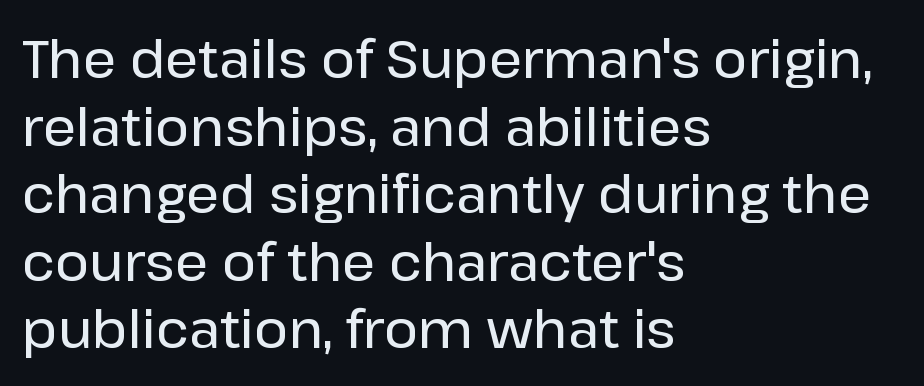
Q: Is the text italic (slanted)? A: No, it is upright.
Q: Is the typeface a serif or a sans-serif typeface? A: Sans-serif.
Q: Is the text underlined? A: No.
Q: How is the paragraph aligned? A: Left-aligned.
Q: Is the spacing between letters normal or unusually wide? A: Normal.
Q: Is the spacing between lines tight, normal or loose? A: Normal.
Q: Width (condensed, normal, or wide)? A: Normal.
Q: Stroke contrast? A: Low.
Q: x-height? A: Medium.
Q: Monospaced? A: No.
